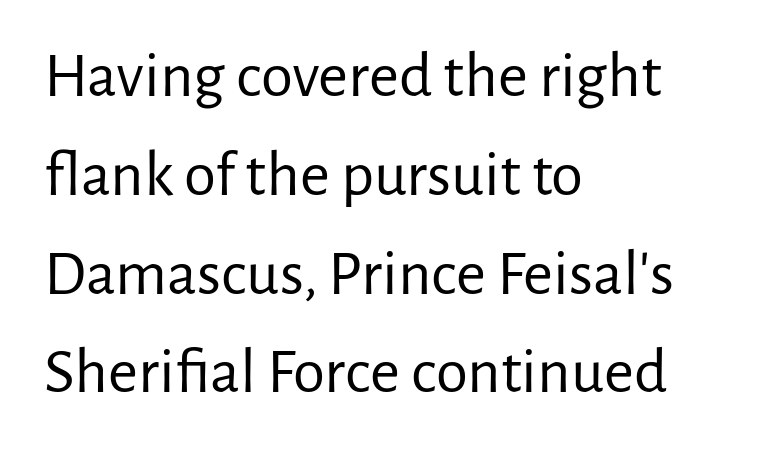
A typesetter would mark this as roman, not italic. This rendering features lettering with no underline. Regarding serifs, this sample does without them. The leading is moderate, giving the passage an even texture. Think of a printed novel: that variable character pitch is what you see here.
